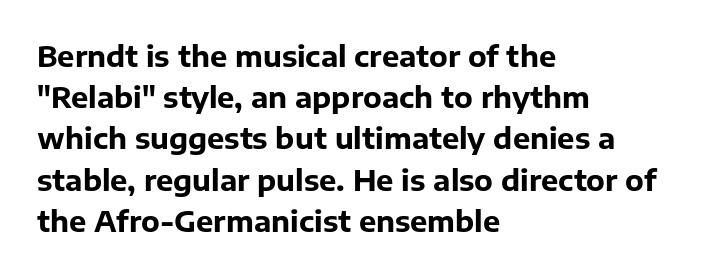
{"serif": "no", "italic": "no", "bold": "yes", "weight": "bold", "width": "normal", "stroke_contrast": "low", "x_height": "medium", "monospaced": "no", "underline": "no", "align": "left", "line_spacing": "normal", "line_spacing_ratio": 1.42, "letter_spacing": "normal", "letter_spacing_em": 0.0, "glyph_px": 29}
